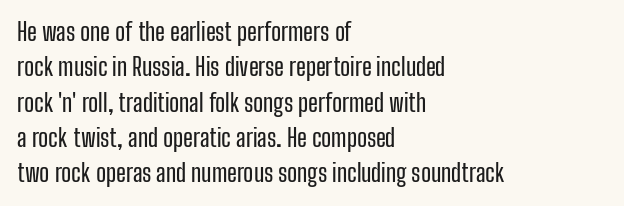
The passage shown stacks its lines at a standard gap. No extra tracking has been applied to these lines. Compared with a centered layout, this one pins lines to the left instead. The area under the type is left untouched. When letters stand straight like this, we call the style roman or upright.
